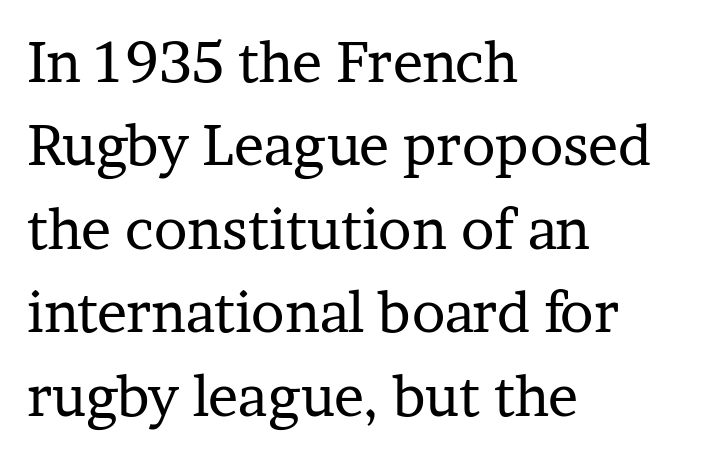
The image shows 56 px regular-weight serif type, upright; set left-aligned, normal line spacing (1.49x), normal letter spacing, not underlined; low stroke contrast and a medium x-height.
